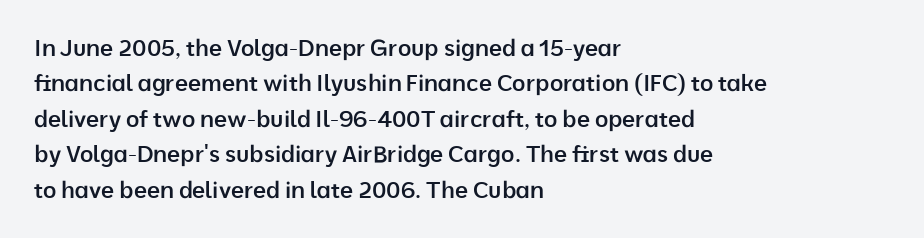
The image shows 23 px text type, upright; set left-aligned, normal line spacing (1.54x), normal letter spacing, not underlined.
